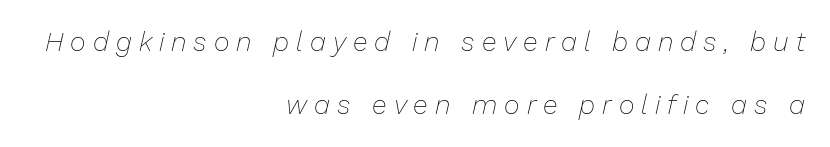
Type without underlining. A light-to-regular cut is what we see here. These lines have a slow, spaced-out rhythm from letter to letter. There's an unmistakable incline to the writing here. Horizontally, the lines are justified to the trailing edge only. The line-height multiplier appears high, well above default.
